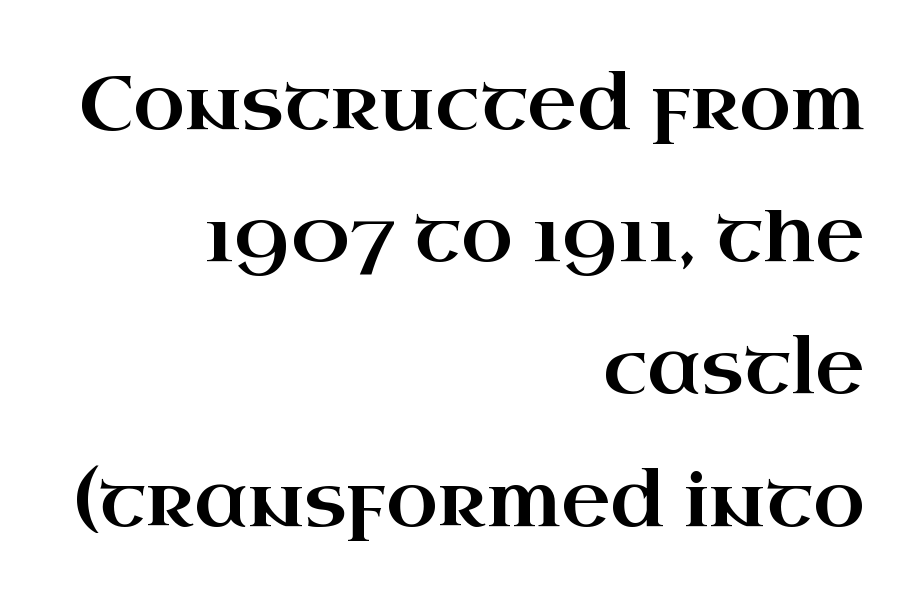
{"serif": "yes", "italic": "no", "width": "wide", "stroke_contrast": "high", "x_height": "small", "monospaced": "no", "underline": "no", "align": "right", "line_spacing_ratio": 1.74, "letter_spacing": "normal", "letter_spacing_em": 0.0, "glyph_px": 76}
